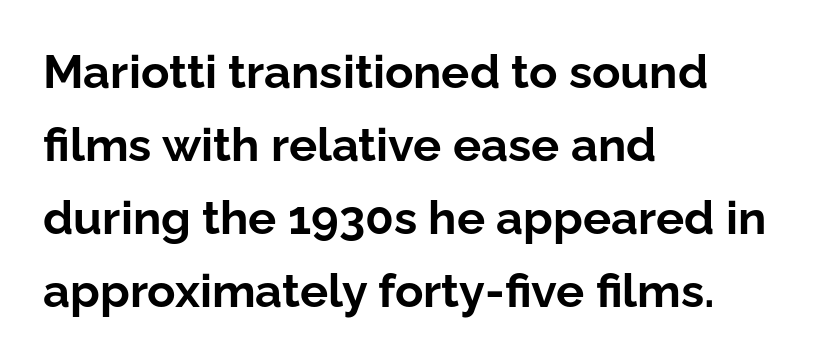
{"serif": "no", "italic": "no", "bold": "yes", "weight": "bold", "width": "normal", "stroke_contrast": "low", "x_height": "medium", "monospaced": "no", "underline": "no", "align": "left", "line_spacing": "normal", "line_spacing_ratio": 1.55, "letter_spacing": "normal", "letter_spacing_em": 0.0, "glyph_px": 47}
